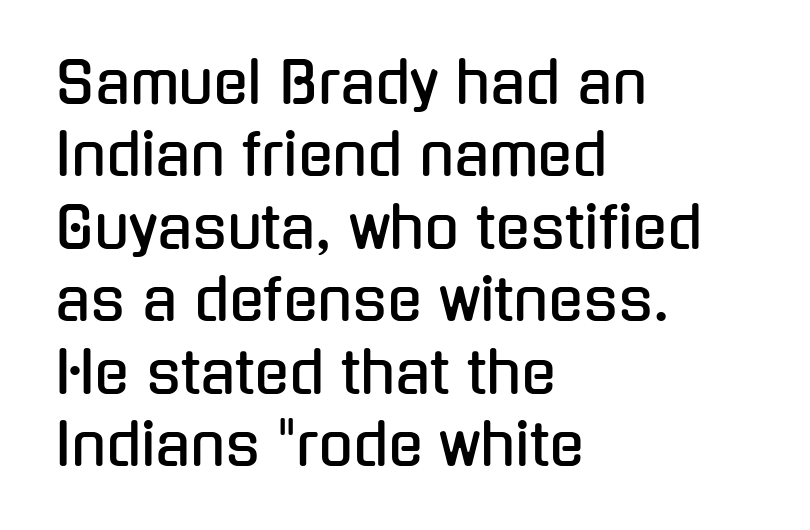
Q: Is the text italic (slanted)? A: No, it is upright.
Q: Is the typeface a serif or a sans-serif typeface? A: Sans-serif.
Q: Is the text underlined? A: No.
Q: How is the paragraph aligned? A: Left-aligned.
Q: Is the spacing between letters normal or unusually wide? A: Normal.
Q: Is the spacing between lines tight, normal or loose? A: Normal.
Q: Width (condensed, normal, or wide)? A: Condensed.
Q: Stroke contrast? A: Low.
Q: x-height? A: Medium.
Q: Monospaced? A: No.
